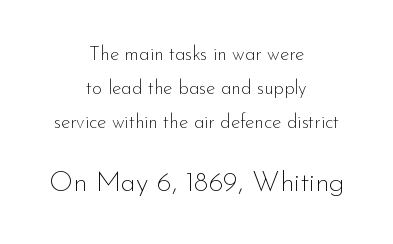
Q: Is the text bold? A: No.
Q: Is the text italic (slanted)? A: No, it is upright.
Q: Is the typeface a serif or a sans-serif typeface? A: Sans-serif.
Q: Is the text underlined? A: No.
Q: How is the paragraph aligned? A: Centered.
Q: Is the spacing between letters normal or unusually wide? A: Normal.
Q: Which block of text is set in a larger size, the first (top) or the second (bottom)? A: The second (bottom) one.
Q: Width (condensed, normal, or wide)? A: Normal.
Q: Stroke contrast? A: Low.
Q: x-height? A: Small.
Q: Monospaced? A: No.
